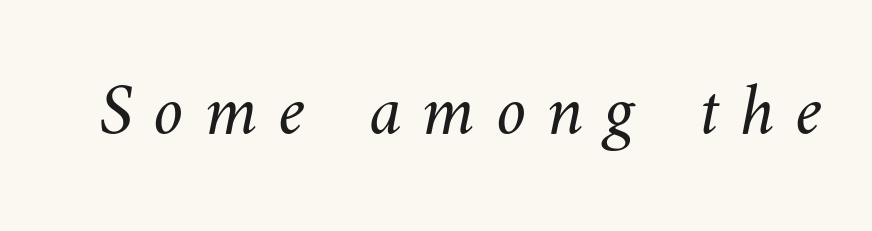
Q: Is the text bold? A: No.
Q: Is the text underlined? A: No.
Q: Is the spacing between letters normal or unusually wide? A: Unusually wide.
Q: Width (condensed, normal, or wide)? A: Normal.
Q: Stroke contrast? A: Medium.
Q: x-height? A: Small.
Q: Monospaced? A: No.
